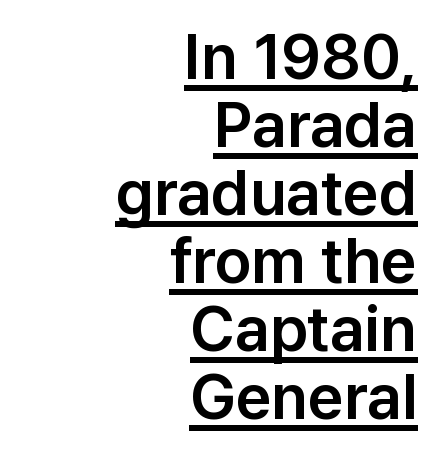
{"serif": "no", "italic": "no", "width": "normal", "stroke_contrast": "low", "x_height": "medium", "monospaced": "no", "underline": "yes", "align": "right", "line_spacing": "tight", "line_spacing_ratio": 1.08, "letter_spacing": "normal", "letter_spacing_em": 0.0, "glyph_px": 63}
